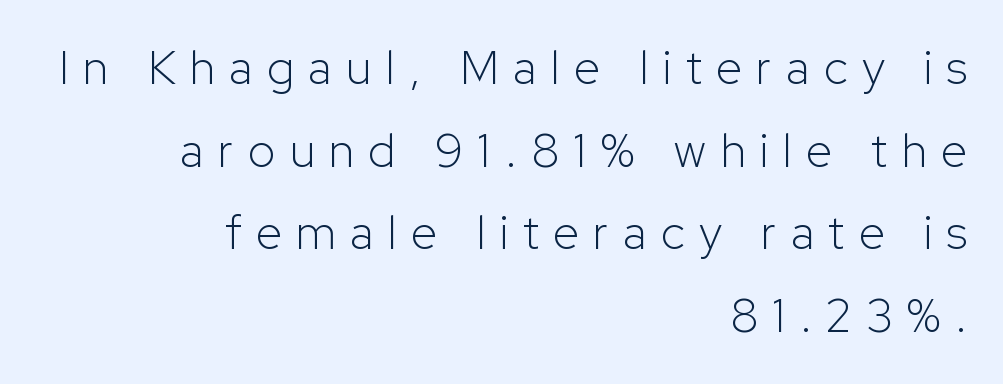
Vertical strokes here are truly vertical. The letterforms sit at book weight or below. This sample uses a sans-serif face. If you drew a ruler down the right edge, every line would touch it.
